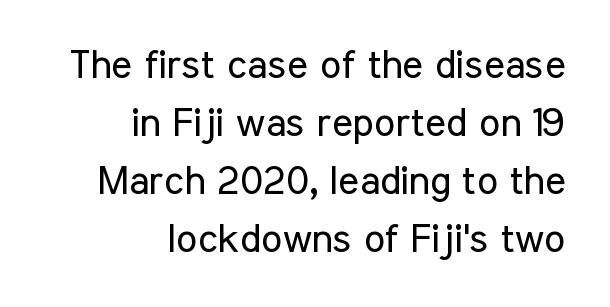
{"serif": "no", "italic": "no", "bold": "no", "weight": "regular", "width": "condensed", "stroke_contrast": "low", "x_height": "medium", "monospaced": "no", "underline": "no", "align": "right", "line_spacing": "normal", "line_spacing_ratio": 1.45, "letter_spacing": "normal", "letter_spacing_em": 0.0, "glyph_px": 40}
